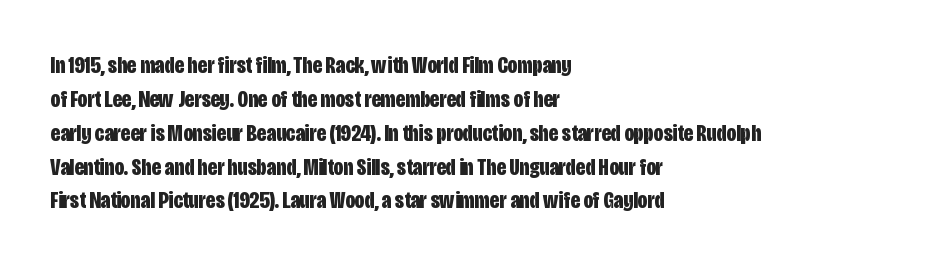
Q: Is the text bold? A: Yes.
Q: Is the text italic (slanted)? A: No, it is upright.
Q: Is the text underlined? A: No.
Q: How is the paragraph aligned? A: Left-aligned.
Q: Is the spacing between letters normal or unusually wide? A: Normal.
Q: Is the spacing between lines tight, normal or loose? A: Normal.
